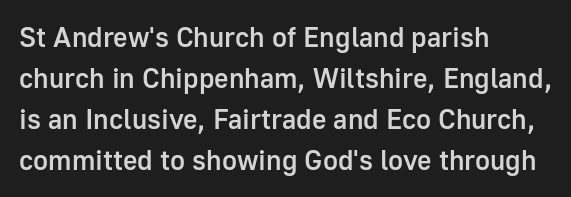
The image shows 28 px semibold sans-serif type, upright; set left-aligned, normal line spacing (1.47x), normal letter spacing, not underlined; low stroke contrast and a medium x-height.
